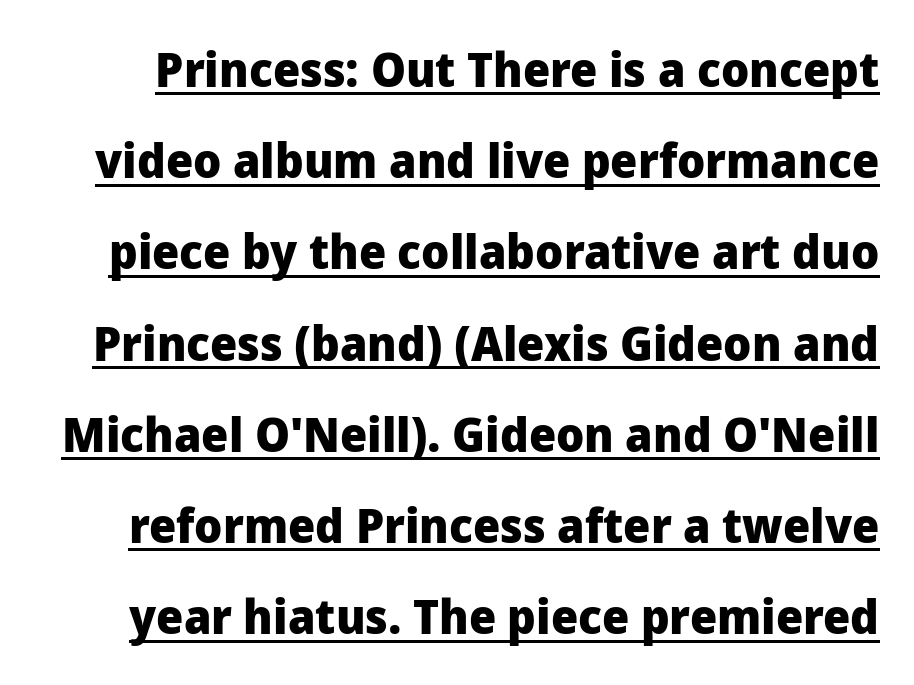
Q: Is the text bold? A: Yes.
Q: Is the text italic (slanted)? A: No, it is upright.
Q: Is the typeface a serif or a sans-serif typeface? A: Sans-serif.
Q: Is the text underlined? A: Yes.
Q: Is the spacing between letters normal or unusually wide? A: Normal.
Q: Is the spacing between lines tight, normal or loose? A: Loose.
Q: Width (condensed, normal, or wide)? A: Normal.
Q: Stroke contrast? A: Low.
Q: x-height? A: Medium.
Q: Monospaced? A: No.
